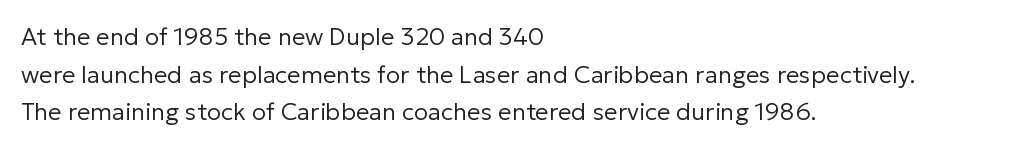
Q: Is the text bold? A: No.
Q: Is the text italic (slanted)? A: No, it is upright.
Q: Is the text underlined? A: No.
Q: How is the paragraph aligned? A: Left-aligned.
Q: Is the spacing between letters normal or unusually wide? A: Normal.
Q: Is the spacing between lines tight, normal or loose? A: Normal.
